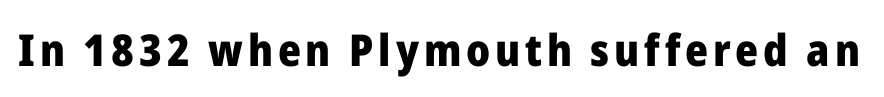
Nobody drew a line under any word here. Think of a printed novel: that variable character pitch is what you see here. Chunky letters — that's bold for sure. Unlike italic type, these characters show no tilt at all. The designer went with a sans here, leaving each stem footless.
